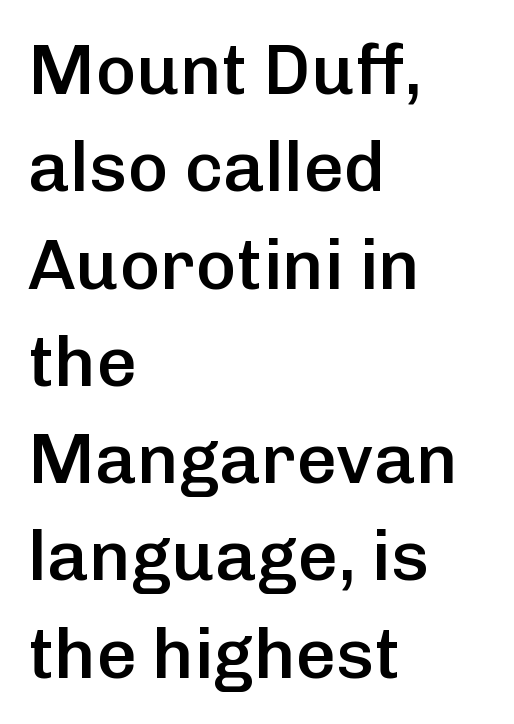
Q: Is the text bold? A: Semi-bold.
Q: Is the text italic (slanted)? A: No, it is upright.
Q: Is the typeface a serif or a sans-serif typeface? A: Sans-serif.
Q: Is the text underlined? A: No.
Q: How is the paragraph aligned? A: Left-aligned.
Q: Is the spacing between letters normal or unusually wide? A: Normal.
Q: Is the spacing between lines tight, normal or loose? A: Normal.
Q: Width (condensed, normal, or wide)? A: Normal.
Q: Stroke contrast? A: Low.
Q: x-height? A: Medium.
Q: Monospaced? A: No.
